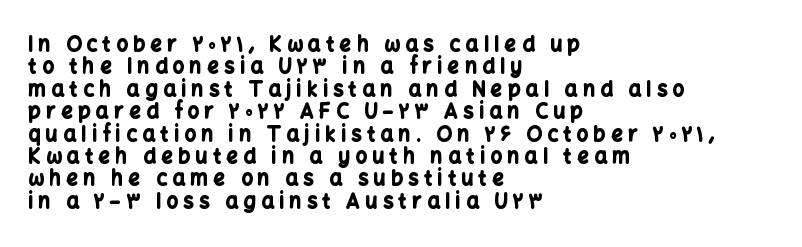
{"italic": "no", "bold": "yes", "underline": "no", "align": "left", "line_spacing": "tight", "line_spacing_ratio": 1.12, "letter_spacing": "wide", "letter_spacing_em": 0.28, "glyph_px": 20}
